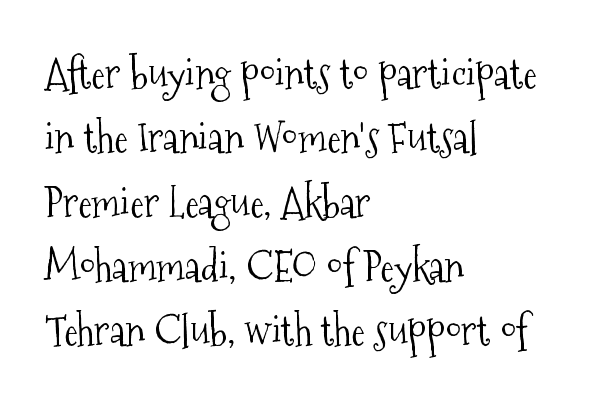
Q: Is the text bold? A: No.
Q: Is the text italic (slanted)? A: No, it is upright.
Q: Is the typeface a serif or a sans-serif typeface? A: Serif.
Q: Is the text underlined? A: No.
Q: How is the paragraph aligned? A: Left-aligned.
Q: Is the spacing between letters normal or unusually wide? A: Normal.
Q: Is the spacing between lines tight, normal or loose? A: Normal.
Q: Width (condensed, normal, or wide)? A: Condensed.
Q: Stroke contrast? A: Medium.
Q: x-height? A: Medium.
Q: Monospaced? A: No.
